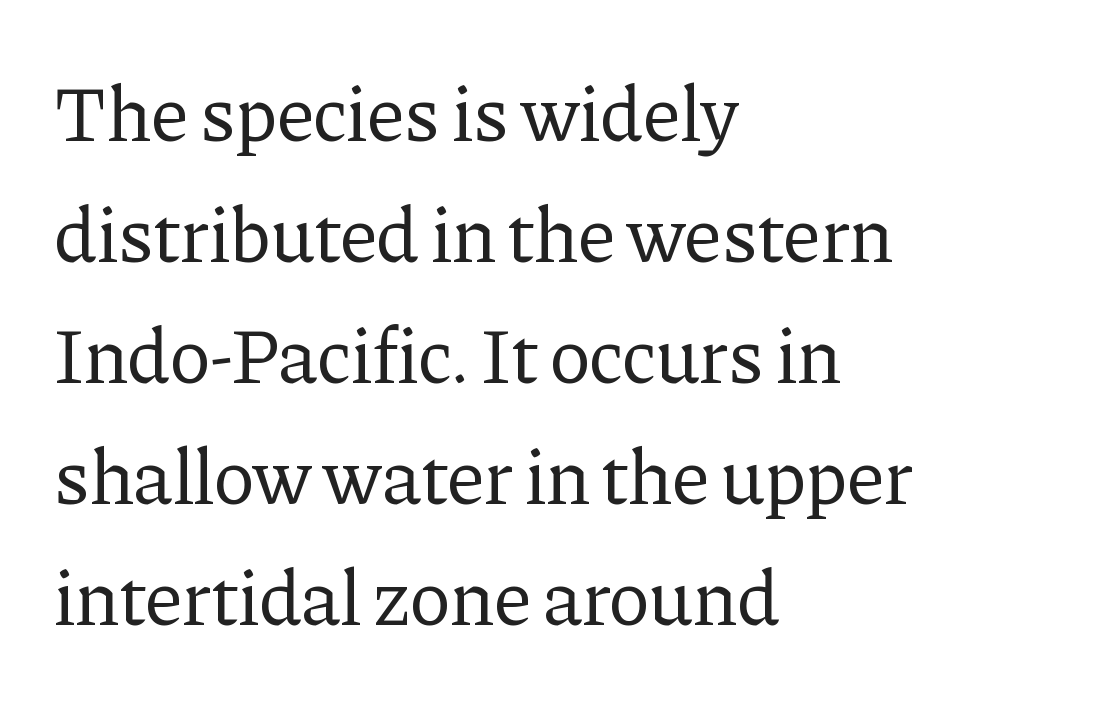
{"serif": "yes", "italic": "no", "bold": "no", "weight": "regular", "width": "normal", "stroke_contrast": "low", "x_height": "medium", "monospaced": "no", "underline": "no", "align": "left", "line_spacing": "normal", "line_spacing_ratio": 1.55, "letter_spacing": "normal", "letter_spacing_em": 0.0, "glyph_px": 78}
